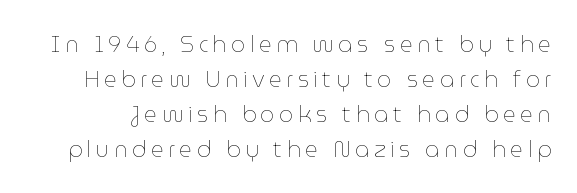
{"italic": "no", "bold": "no", "underline": "no", "line_spacing": "normal", "line_spacing_ratio": 1.59, "letter_spacing": "wide", "letter_spacing_em": 0.21, "glyph_px": 22}
